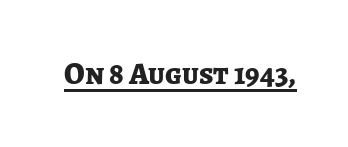
The image shows 31 px bold sans-serif type, upright; set normal letter spacing, underlined; low stroke contrast and a medium x-height.
